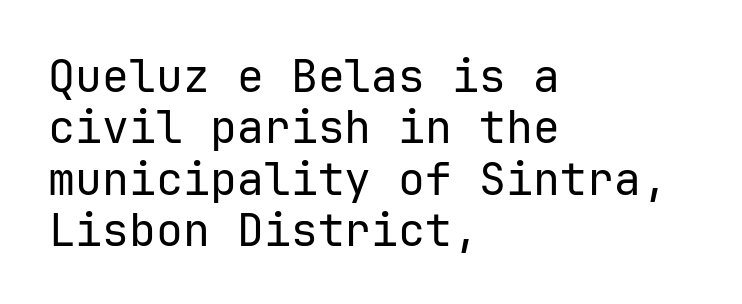
{"serif": "no", "italic": "no", "bold": "no", "weight": "regular", "width": "normal", "stroke_contrast": "low", "x_height": "medium", "underline": "no", "align": "left", "line_spacing": "tight", "line_spacing_ratio": 1.14, "letter_spacing": "normal", "letter_spacing_em": 0.0, "glyph_px": 45}
